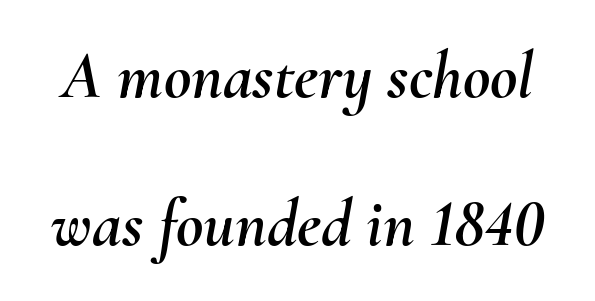
The face used here is proportionally spaced, like ordinary book or web type. Compared with typical body copy, the letter spacing here is the same. Would a proofreader flag this as italicized? Yes. The space directly below the letters is spotless.
